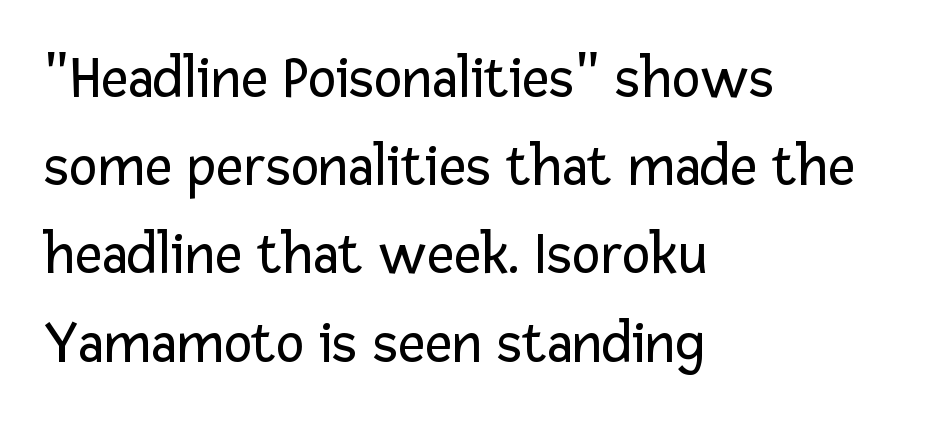
The image shows 60 px regular-weight sans-serif type, upright; set left-aligned, normal line spacing (1.47x), normal letter spacing, not underlined; low stroke contrast and a medium x-height.
